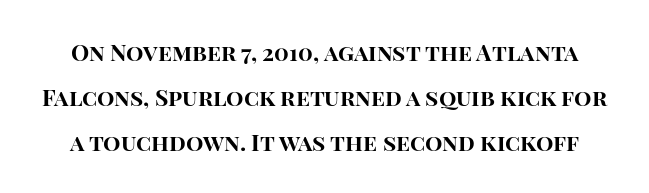
The image shows 23 px bold type, upright; set loose line spacing (1.95x), normal letter spacing, not underlined.
